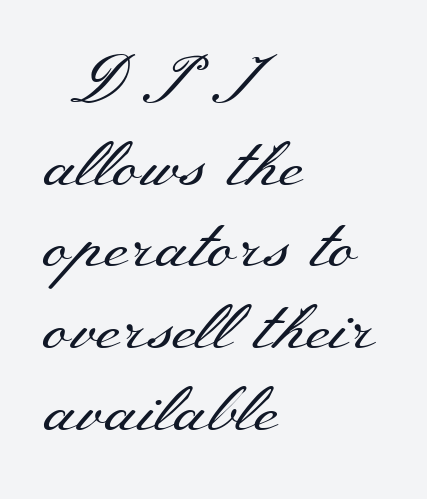
{"serif": "yes", "bold": "no", "weight": "regular", "width": "wide", "stroke_contrast": "medium", "x_height": "small", "monospaced": "no", "underline": "no", "align": "left", "line_spacing_ratio": 1.22, "letter_spacing": "normal", "letter_spacing_em": 0.0, "glyph_px": 67}
